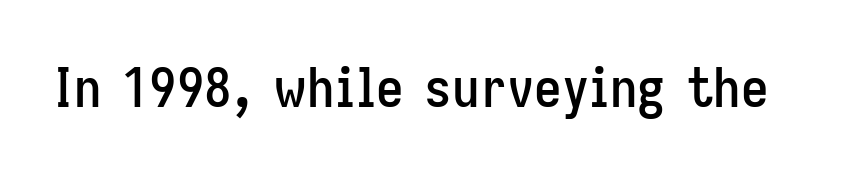
This sample uses a sans-serif face. Compared with typical body copy, the letter spacing here is the same. Spacing verdict: proportional, widths tailored to each character. When letters stand straight like this, we call the style roman or upright. Rule under the text: the space is simply empty.
